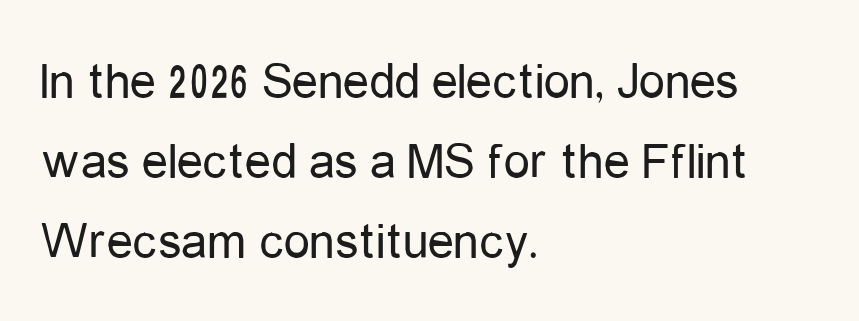
{"serif": "no", "italic": "no", "bold": "no", "weight": "regular", "width": "condensed", "stroke_contrast": "low", "x_height": "medium", "monospaced": "no", "underline": "no", "align": "left", "line_spacing": "normal", "line_spacing_ratio": 1.54, "letter_spacing": "normal", "letter_spacing_em": 0.0, "glyph_px": 52}
